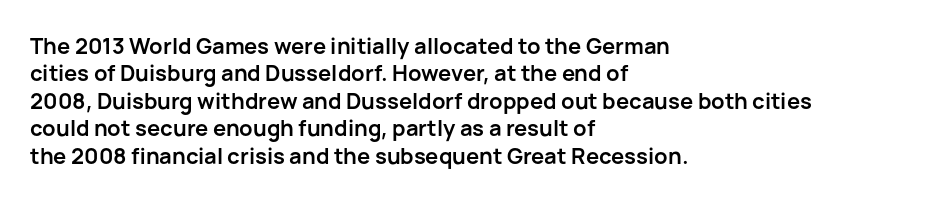
Q: Is the text bold? A: Yes.
Q: Is the text italic (slanted)? A: No, it is upright.
Q: Is the text underlined? A: No.
Q: How is the paragraph aligned? A: Left-aligned.
Q: Is the spacing between letters normal or unusually wide? A: Normal.
Q: Is the spacing between lines tight, normal or loose? A: Normal.
